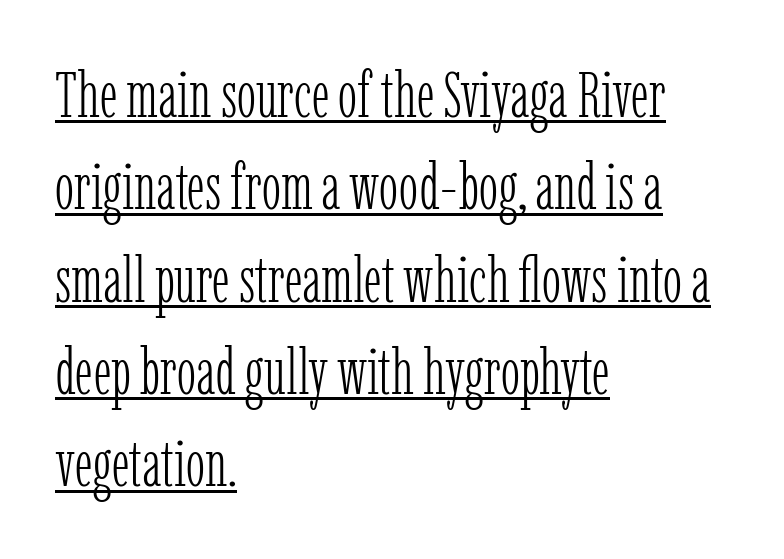
Q: Is the text bold? A: No.
Q: Is the text italic (slanted)? A: No, it is upright.
Q: Is the typeface a serif or a sans-serif typeface? A: Serif.
Q: Is the text underlined? A: Yes.
Q: How is the paragraph aligned? A: Left-aligned.
Q: Is the spacing between letters normal or unusually wide? A: Normal.
Q: Is the spacing between lines tight, normal or loose? A: Normal.
Q: Width (condensed, normal, or wide)? A: Condensed.
Q: Stroke contrast? A: Low.
Q: x-height? A: Medium.
Q: Monospaced? A: No.
